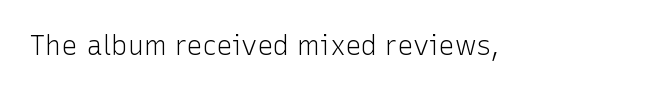
{"italic": "no", "bold": "no", "underline": "no", "letter_spacing": "normal", "letter_spacing_em": 0.0, "glyph_px": 27}
